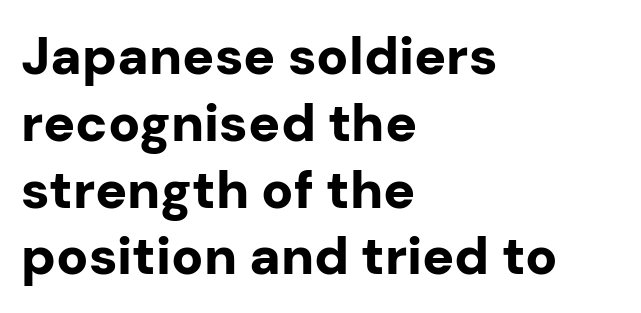
Q: Is the text bold? A: Yes.
Q: Is the text italic (slanted)? A: No, it is upright.
Q: Is the typeface a serif or a sans-serif typeface? A: Sans-serif.
Q: Is the text underlined? A: No.
Q: How is the paragraph aligned? A: Left-aligned.
Q: Is the spacing between letters normal or unusually wide? A: Normal.
Q: Is the spacing between lines tight, normal or loose? A: Normal.
Q: Width (condensed, normal, or wide)? A: Normal.
Q: Stroke contrast? A: Low.
Q: x-height? A: Medium.
Q: Monospaced? A: No.
